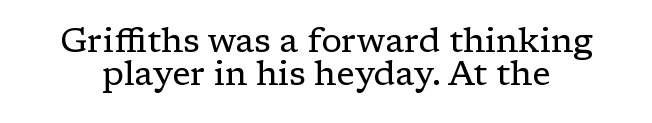
Tall strokes in this sample are plumb rather than angled. Proportional: the letters do not fall into vertical columns. Bare-footed words on every line. Is the stroke heavy? The answer is a plain regular-or-lighter.
